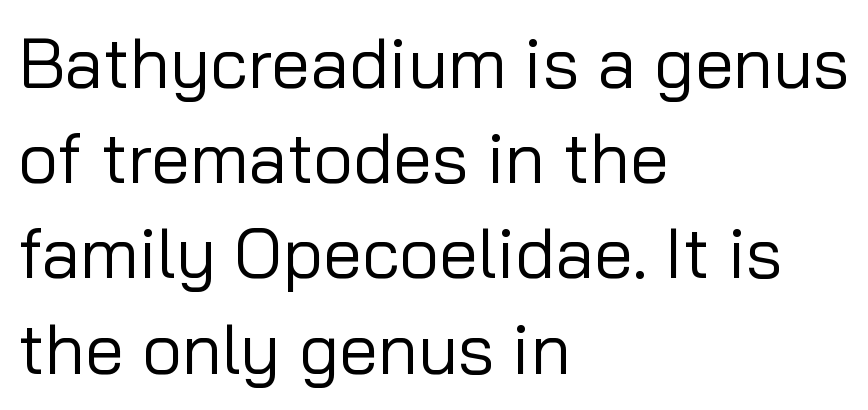
The image shows 70 px regular-weight sans-serif type, upright; set left-aligned, normal line spacing (1.36x), normal letter spacing, not underlined; low stroke contrast and a medium x-height.
